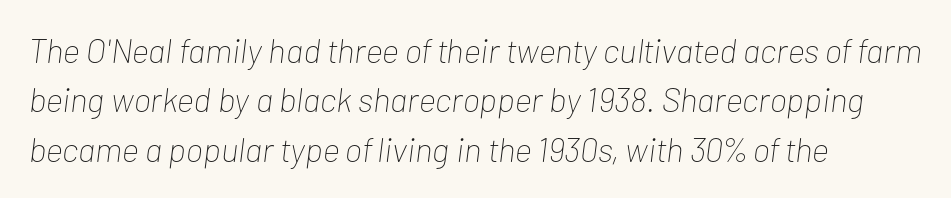
The image shows 34 px thin, condensed type, italic (leaning right); set left-aligned, normal line spacing (1.45x), normal letter spacing, not underlined; low stroke contrast and a medium x-height.
